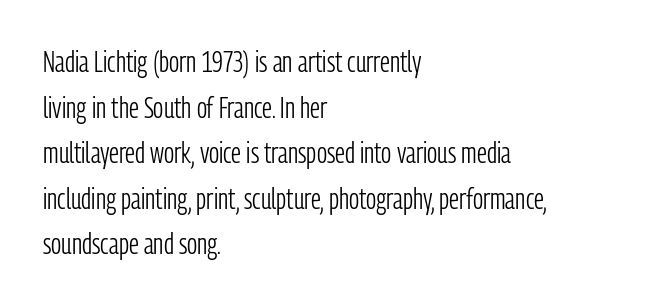
The image shows 29 px light, condensed sans-serif type, upright; set left-aligned, normal line spacing (1.57x), normal letter spacing, not underlined; low stroke contrast and a medium x-height.
